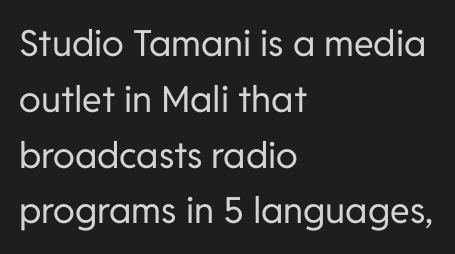
Q: Is the text bold? A: No.
Q: Is the text italic (slanted)? A: No, it is upright.
Q: Is the typeface a serif or a sans-serif typeface? A: Sans-serif.
Q: Is the text underlined? A: No.
Q: How is the paragraph aligned? A: Left-aligned.
Q: Is the spacing between letters normal or unusually wide? A: Normal.
Q: Is the spacing between lines tight, normal or loose? A: Normal.
Q: Width (condensed, normal, or wide)? A: Normal.
Q: Stroke contrast? A: Low.
Q: x-height? A: Medium.
Q: Monospaced? A: No.
